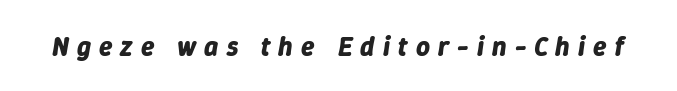
Q: Is the text bold? A: Yes.
Q: Is the text italic (slanted)? A: Yes, it leans right by about 9 degrees.
Q: Is the text underlined? A: No.
Q: Is the spacing between letters normal or unusually wide? A: Unusually wide.
